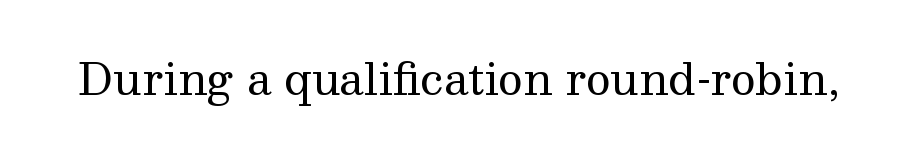
The image shows 43 px regular-weight serif type, upright; set normal letter spacing, not underlined; medium stroke contrast and a medium x-height.
